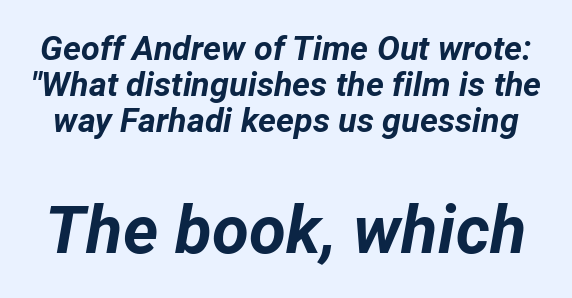
Q: Is the text bold? A: Yes.
Q: Is the text italic (slanted)? A: Yes, it leans right by about 12 degrees.
Q: Is the text underlined? A: No.
Q: Is the spacing between letters normal or unusually wide? A: Normal.
Q: Is the spacing between lines tight, normal or loose? A: Tight.
Q: Which block of text is set in a larger size, the first (top) or the second (bottom)? A: The second (bottom) one.
Q: Width (condensed, normal, or wide)? A: Normal.
Q: Stroke contrast? A: Low.
Q: x-height? A: Medium.
Q: Monospaced? A: No.
